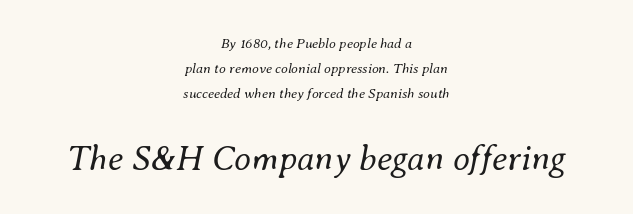
{"italic": "yes", "lean": "right", "slant_degrees": 8, "bold": "no", "weight": "regular", "width": "normal", "stroke_contrast": "medium", "x_height": "small", "monospaced": "no", "underline": "no", "align": "center", "line_spacing_ratio": 1.78, "letter_spacing": "normal", "letter_spacing_em": 0.0, "larger_block": "second", "size_ratio": 2.5, "glyph_px": 35}
